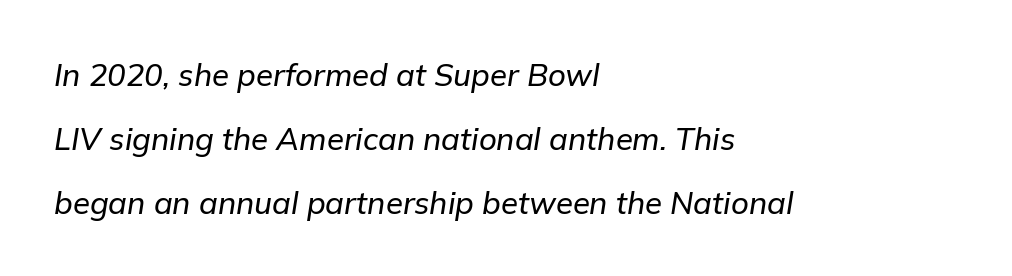
The passage shown stacks its lines with a broad gap. The gaps between neighbouring characters are ordinary and unremarkable. The passage is arranged the way most books set body copy — flush left. The foot of each line stays bare and open.
